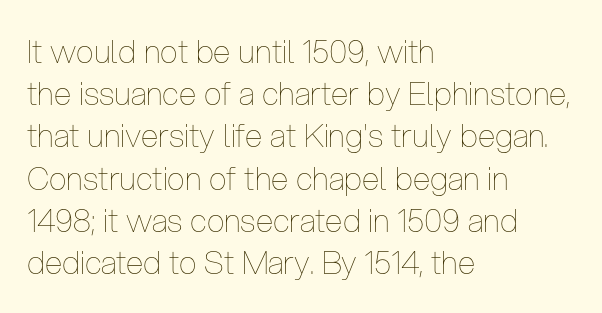
The image shows 32 px thin, condensed type, upright; set left-aligned, normal line spacing (1.32x), normal letter spacing, not underlined; low stroke contrast and a medium x-height.
